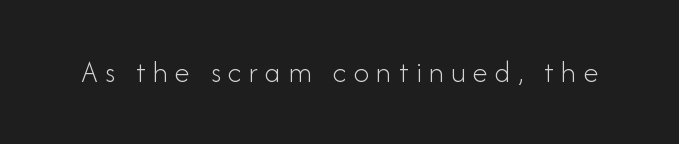
The image shows 31 px light sans-serif type, upright; set unusually wide letter spacing (+0.23 em), not underlined; low stroke contrast and a small x-height.
